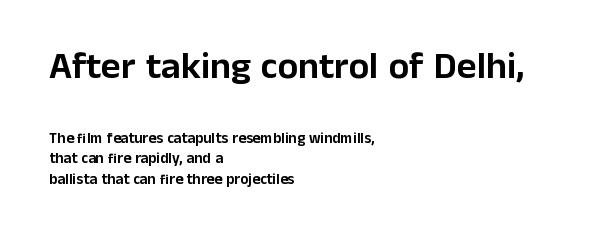
The image shows 38 px sans-serif type, upright; set left-aligned, normal line spacing (1.36x), normal letter spacing, not underlined; the first (top) block is 2.53x larger; low stroke contrast and a medium x-height.
